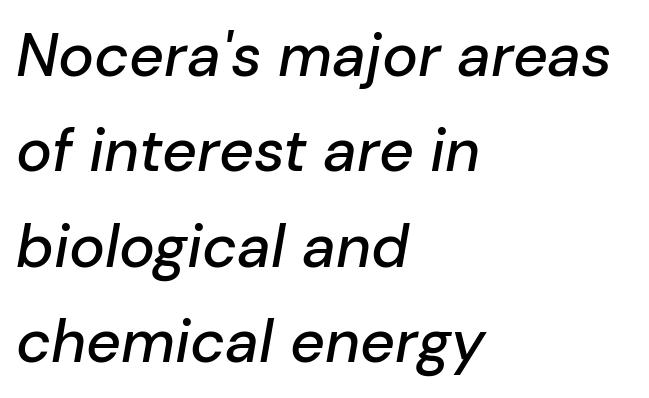
The image shows 60 px text type, italic (leaning right); set left-aligned, normal line spacing (1.59x), normal letter spacing, not underlined; low stroke contrast and a medium x-height.
